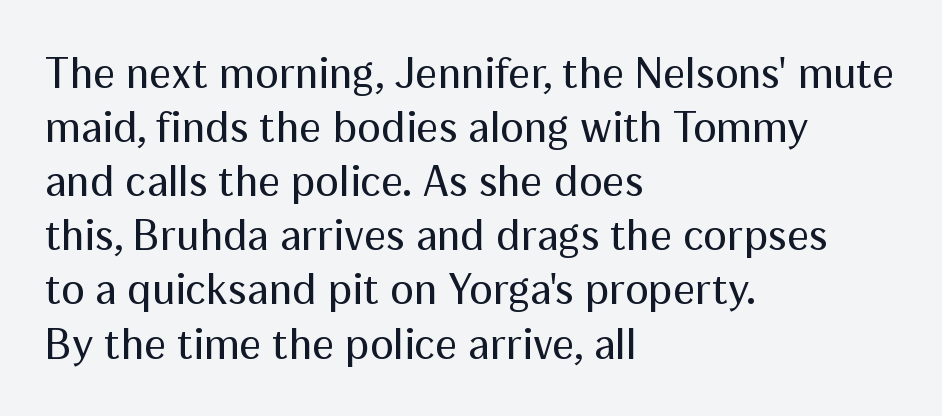
To sum up the face: it is a sans, with no serifs. Underline: absent. Stems and bowls with no extra thickness — not bold. In terms of posture, this sample is upright.
